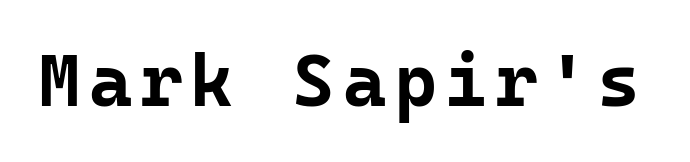
Does the type have serifs? No, each stem ends abruptly. This is the regular roman posture of the typeface. Do the characters align in a grid? Yes, the font is monospaced. Chunky letters — that's bold for sure. A bare baseline throughout the passage.
